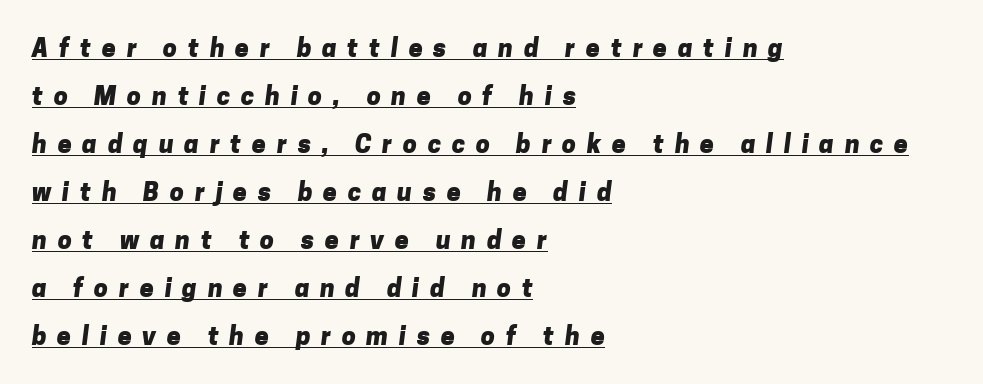
The image shows 25 px bold type; set left-aligned, loose line spacing (1.92x), unusually wide letter spacing (+0.43 em), underlined.
